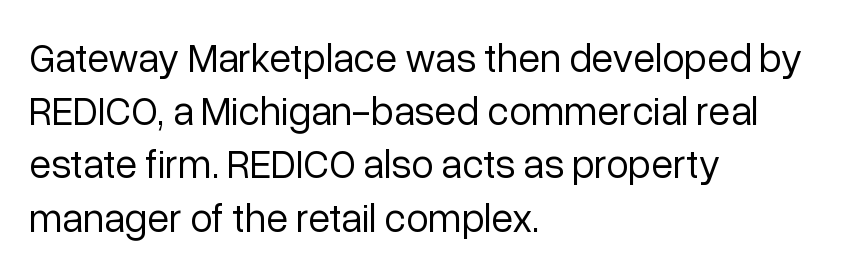
The image shows 40 px regular-weight sans-serif type, upright; set left-aligned, normal line spacing (1.33x), normal letter spacing, not underlined; low stroke contrast and a medium x-height.
